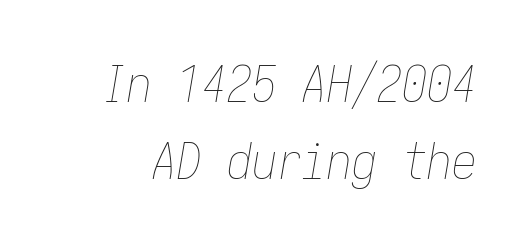
{"italic": "yes", "lean": "right", "slant_degrees": 10, "bold": "no", "weight": "thin", "width": "condensed", "stroke_contrast": "low", "x_height": "medium", "underline": "no", "line_spacing": "normal", "line_spacing_ratio": 1.54, "letter_spacing": "normal", "letter_spacing_em": 0.0, "glyph_px": 50}
